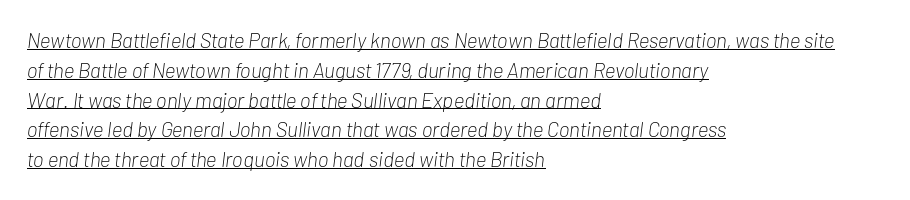
The image shows 21 px text type, italic (leaning right); set left-aligned, normal line spacing (1.42x), normal letter spacing, underlined.
